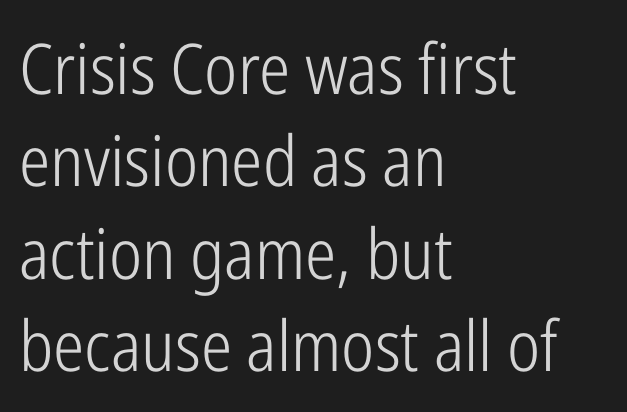
{"serif": "no", "italic": "no", "bold": "no", "weight": "light", "width": "condensed", "stroke_contrast": "low", "x_height": "medium", "monospaced": "no", "underline": "no", "align": "left", "line_spacing": "normal", "line_spacing_ratio": 1.32, "letter_spacing": "normal", "letter_spacing_em": 0.0, "glyph_px": 70}
